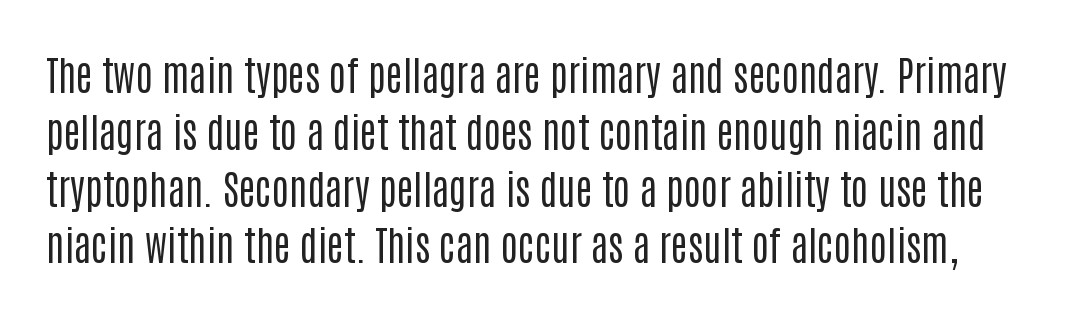
Quick note: underline off. Stems here are at most as thick as an everyday book face. Is there much room between lines? A standard amount, neither cramped nor airy. Does extra space separate the letters? No, they use regular spacing. Font category for this specimen: sans-serif.
